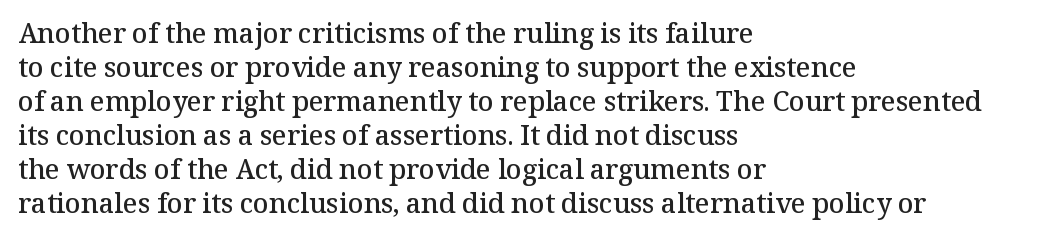
Q: Is the text bold? A: Semi-bold.
Q: Is the text italic (slanted)? A: No, it is upright.
Q: Is the text underlined? A: No.
Q: How is the paragraph aligned? A: Left-aligned.
Q: Is the spacing between letters normal or unusually wide? A: Normal.
Q: Is the spacing between lines tight, normal or loose? A: Normal.
